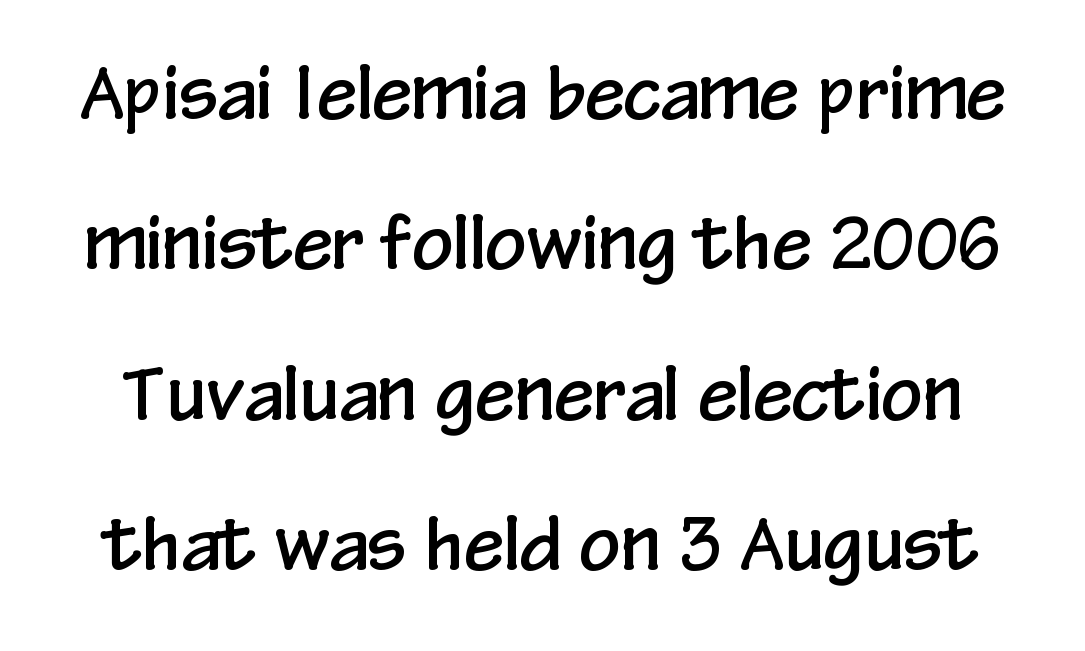
{"serif": "no", "italic": "no", "width": "condensed", "stroke_contrast": "low", "x_height": "medium", "monospaced": "no", "underline": "no", "line_spacing": "loose", "line_spacing_ratio": 2.09, "letter_spacing": "normal", "letter_spacing_em": 0.0, "glyph_px": 72}
